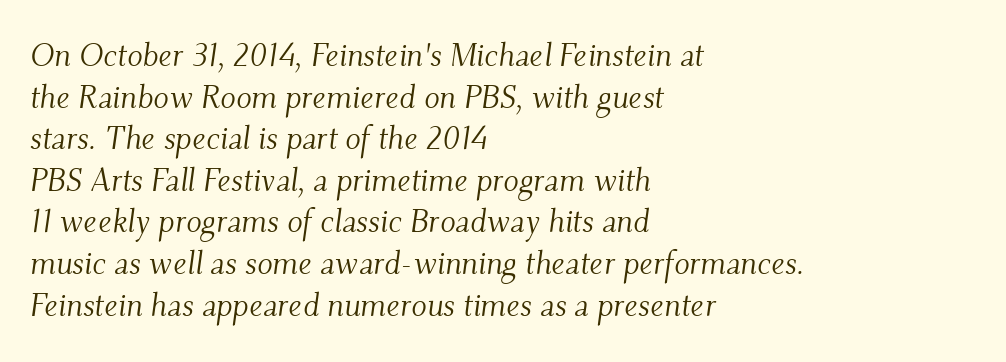
Q: Is the text bold? A: No.
Q: Is the text italic (slanted)? A: Yes, it leans right by about 9 degrees.
Q: Is the typeface a serif or a sans-serif typeface? A: Serif.
Q: Is the text underlined? A: No.
Q: How is the paragraph aligned? A: Left-aligned.
Q: Is the spacing between letters normal or unusually wide? A: Normal.
Q: Is the spacing between lines tight, normal or loose? A: Normal.
Q: Width (condensed, normal, or wide)? A: Normal.
Q: Stroke contrast? A: Medium.
Q: x-height? A: Small.
Q: Monospaced? A: No.
